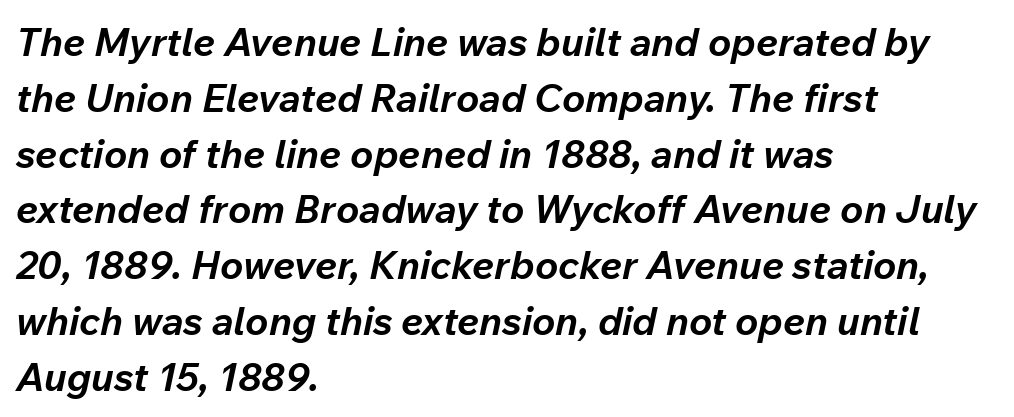
Glance below the letters and you will spot only blank space. These lines carry a lot of weight — the face is fully bold. The leading is moderate, giving the passage an even texture. Does the lettering tilt? It does — this is italic. Does extra space separate the letters? No, they use regular spacing. This sample has the flowing, uneven cadence of proportional lettering.
